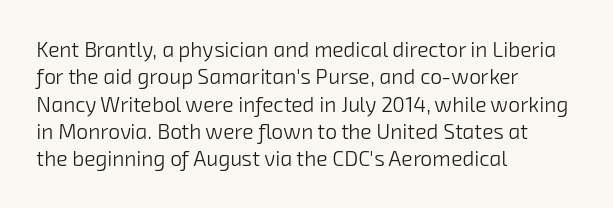
Is there much room between lines? A standard amount, neither cramped nor airy. You could call the tracking neutral — neither tight nor loose. The typesetter chose a ragged-right arrangement here. Only glyphs here, with clear space below each row. The weight would be labelled regular, book, light, or lighter still.
